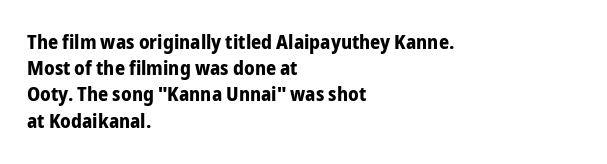
{"italic": "no", "bold": "yes", "underline": "no", "align": "left", "line_spacing": "normal", "line_spacing_ratio": 1.31, "letter_spacing": "normal", "letter_spacing_em": 0.0, "glyph_px": 20}
